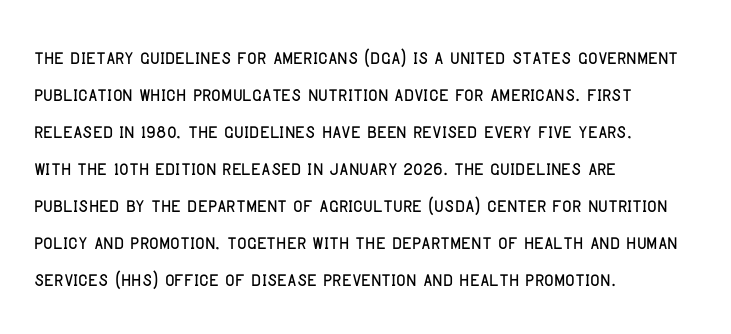
{"italic": "no", "underline": "no", "align": "left", "line_spacing": "normal", "line_spacing_ratio": 1.42, "letter_spacing": "normal", "letter_spacing_em": 0.0, "glyph_px": 26}
